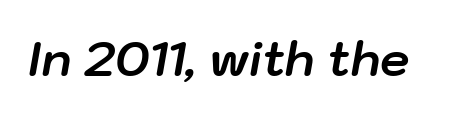
Q: Is the text bold? A: Yes.
Q: Is the text italic (slanted)? A: Yes, it leans right by about 10 degrees.
Q: Is the text underlined? A: No.
Q: Is the spacing between letters normal or unusually wide? A: Normal.
Q: Width (condensed, normal, or wide)? A: Normal.
Q: Stroke contrast? A: Low.
Q: x-height? A: Medium.
Q: Monospaced? A: No.
